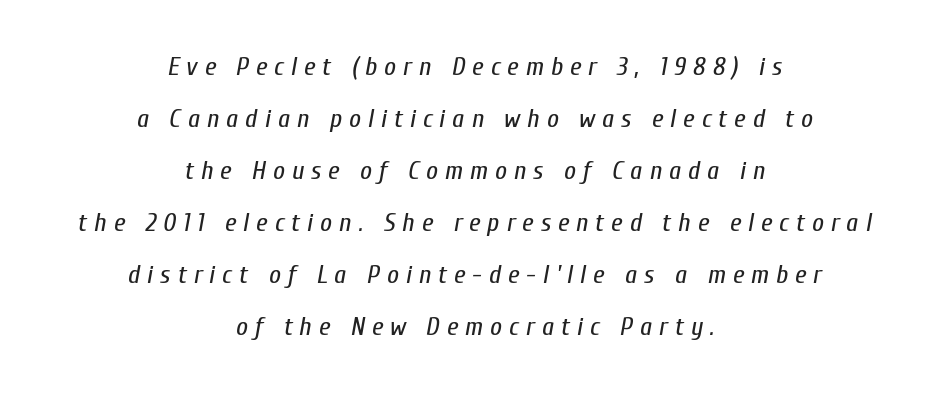
Q: Is the text bold? A: No.
Q: Is the text italic (slanted)? A: Yes, it leans right by about 10 degrees.
Q: Is the text underlined? A: No.
Q: How is the paragraph aligned? A: Centered.
Q: Is the spacing between letters normal or unusually wide? A: Unusually wide.
Q: Is the spacing between lines tight, normal or loose? A: Loose.
